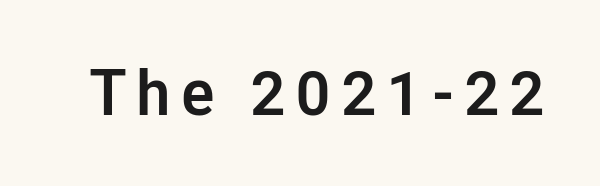
Quick note: not italic, upright. Is the type bold? Yes — the strokes are clearly thick and heavy. The face used here is proportionally spaced, like ordinary book or web type. Quick note: underline off. A sans-serif font was chosen for this passage.
